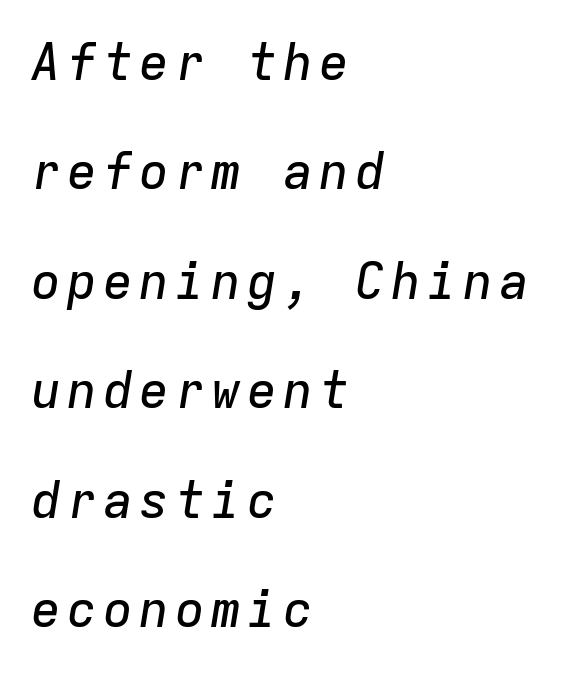
Q: Is the text italic (slanted)? A: Yes, it leans right by about 9 degrees.
Q: Is the text underlined? A: No.
Q: How is the paragraph aligned? A: Left-aligned.
Q: Is the spacing between lines tight, normal or loose? A: Loose.
Q: Width (condensed, normal, or wide)? A: Normal.
Q: Stroke contrast? A: Low.
Q: x-height? A: Medium.
Q: Monospaced? A: Yes.
